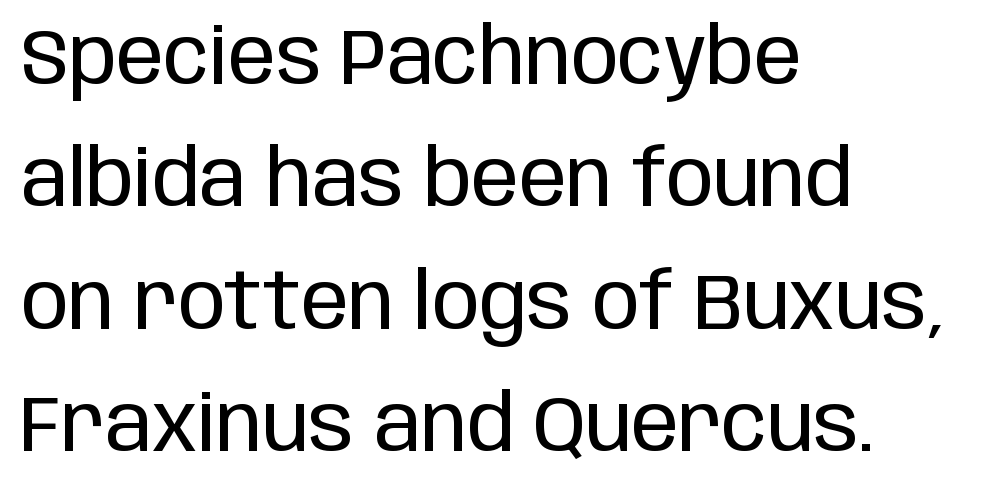
Q: Is the text bold? A: No.
Q: Is the text italic (slanted)? A: No, it is upright.
Q: Is the typeface a serif or a sans-serif typeface? A: Sans-serif.
Q: Is the text underlined? A: No.
Q: How is the paragraph aligned? A: Left-aligned.
Q: Is the spacing between letters normal or unusually wide? A: Normal.
Q: Is the spacing between lines tight, normal or loose? A: Normal.
Q: Width (condensed, normal, or wide)? A: Condensed.
Q: Stroke contrast? A: Low.
Q: x-height? A: Large.
Q: Monospaced? A: No.
